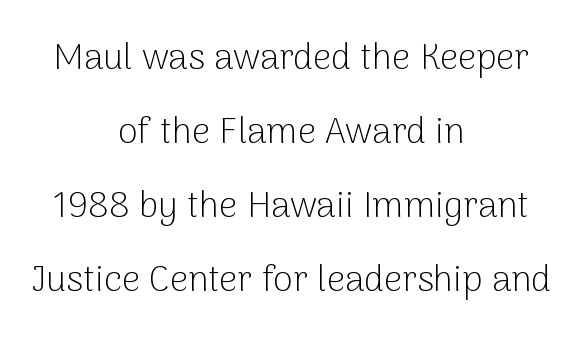
Tall strokes in this sample are plumb rather than angled. Glance below the letters and you will spot only blank space. Caption: face not bold, strokes unweighted. No feet cap the strokes, marking this as sans-serif type. The type is set solid horizontally, with unmodified tracking. Quick note: interline space is abundant.
